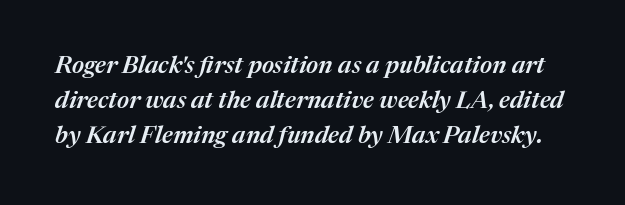
I'd describe the lettering as semibold — firm but not a full bold. Quick note: underline off. Tall strokes in this sample are angled rather than plumb. Tracking value appears to be zero — textbook default spacing. Regarding leading, the lines here are spaced in the standard way.
